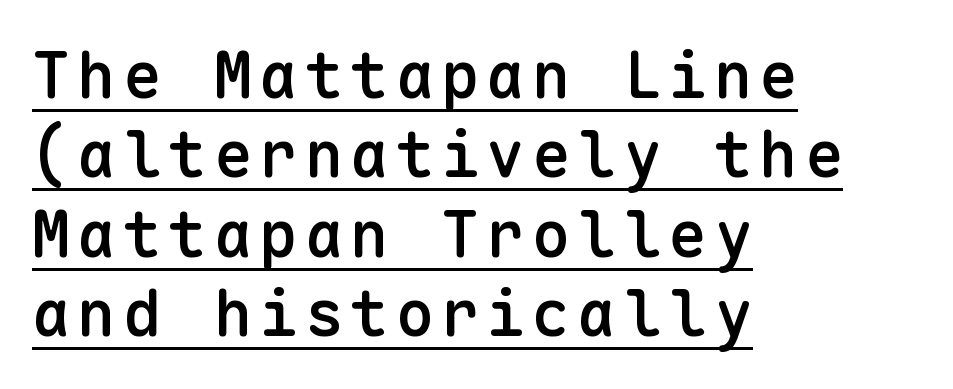
The image shows 64 px semibold sans-serif type, upright, monospaced; set left-aligned, line spacing 1.24x, underlined; low stroke contrast and a medium x-height.
